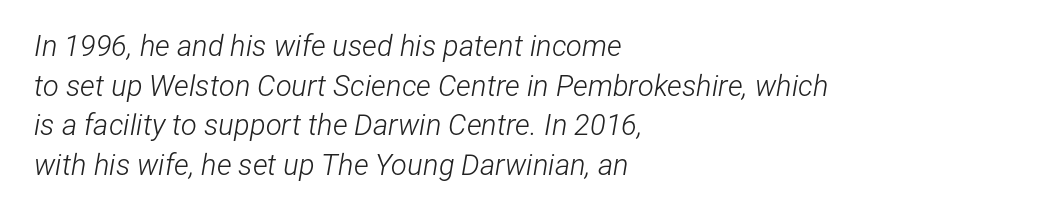
A light-to-regular cut is what we see here. Varying glyph widths throughout — classic text-font behaviour. Regular leading. Unmarked baselines from the first word to the last.
